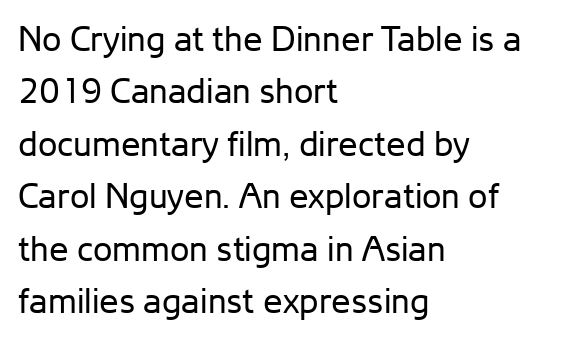
The image shows 35 px regular-weight sans-serif type, upright; set left-aligned, normal line spacing (1.5x), normal letter spacing, not underlined; low stroke contrast and a medium x-height.
